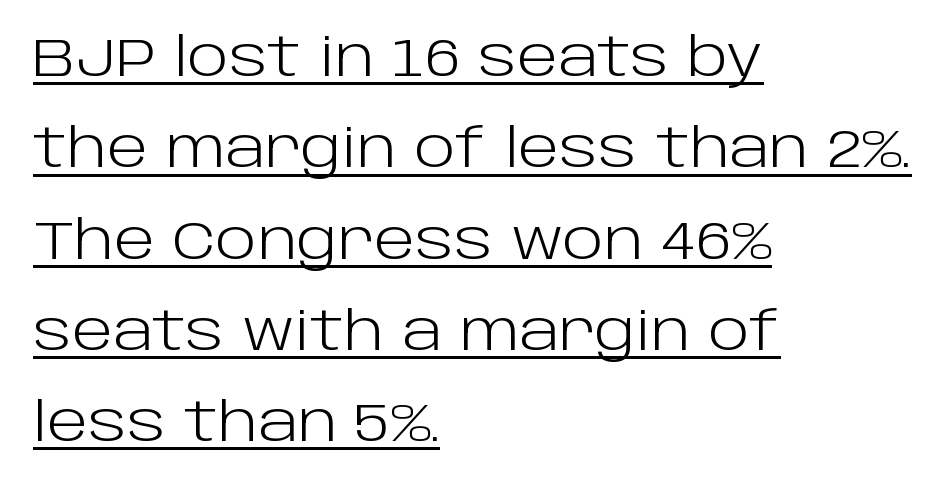
In designer terms, the underline attribute is active on this setting. Every row of glyphs begins at an identical x-position on the left. Honestly, the letter spacing is just normal — you wouldn't notice it. Nothing heavy about these letters — not bold at all. Type style note: lacks serifs. A typesetter would call this proportional, since set widths differ per character.
